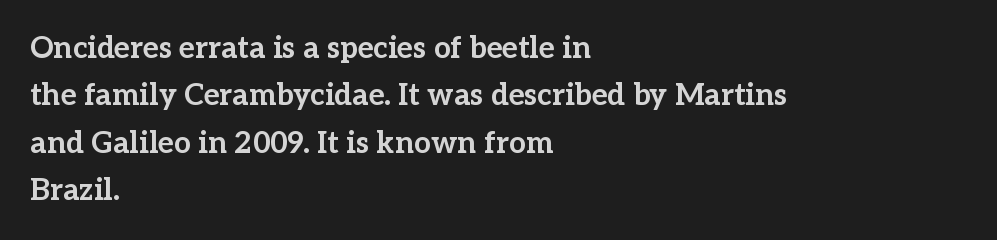
Letter spacing: default. Is this a fixed-width face? No — the glyphs have proportional, varying widths. The rows are spaced the way most documents space them. Set as a true bold cut, around the 700 mark. The passage is arranged the way most books set body copy — flush left. Look at the bottom of the vertical strokes: they flare into serifs here.
